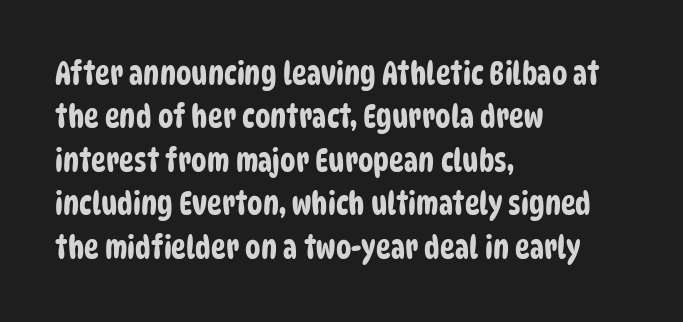
{"serif": "no", "width": "condensed", "stroke_contrast": "low", "x_height": "large", "monospaced": "no", "underline": "no", "align": "left", "line_spacing": "normal", "line_spacing_ratio": 1.4, "letter_spacing": "normal", "letter_spacing_em": 0.0, "glyph_px": 31}
